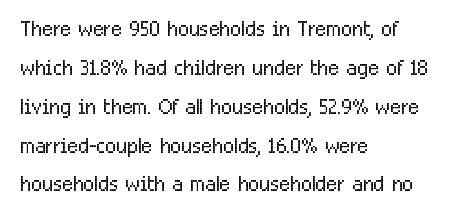
The image shows 29 px light, condensed sans-serif type, upright; set left-aligned, normal line spacing (1.34x), normal letter spacing, not underlined; low stroke contrast and a medium x-height.
